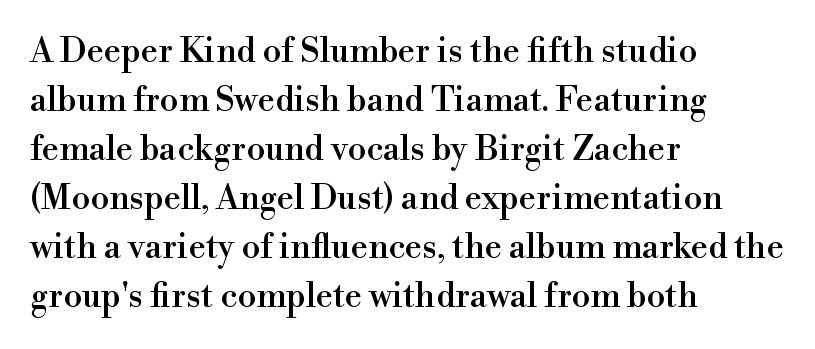
{"serif": "yes", "italic": "no", "width": "normal", "x_height": "small", "monospaced": "no", "underline": "no", "align": "left", "line_spacing": "normal", "line_spacing_ratio": 1.44, "letter_spacing": "normal", "letter_spacing_em": 0.0, "glyph_px": 34}
